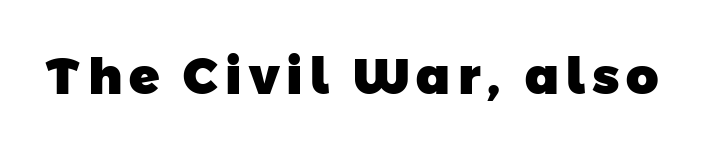
Q: Is the text bold? A: Yes.
Q: Is the typeface a serif or a sans-serif typeface? A: Sans-serif.
Q: Is the text underlined? A: No.
Q: Width (condensed, normal, or wide)? A: Normal.
Q: Stroke contrast? A: Low.
Q: x-height? A: Medium.
Q: Monospaced? A: No.
